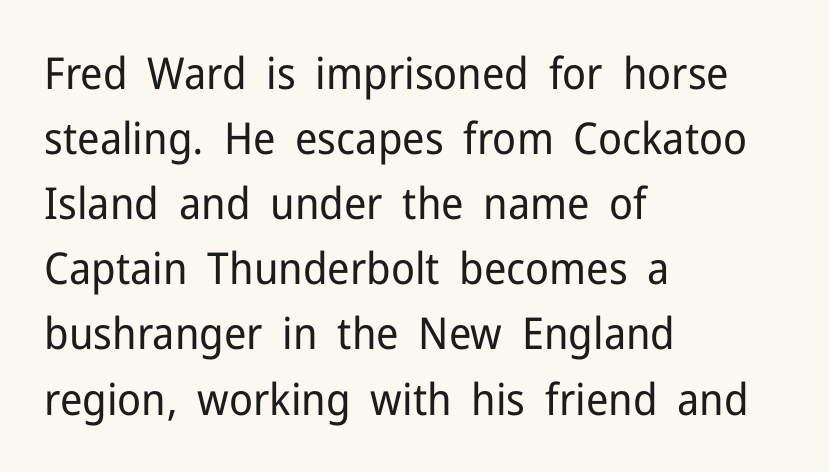
The image shows 44 px regular-weight sans-serif type, upright; set left-aligned, normal line spacing (1.48x), normal letter spacing, not underlined; low stroke contrast and a medium x-height.
